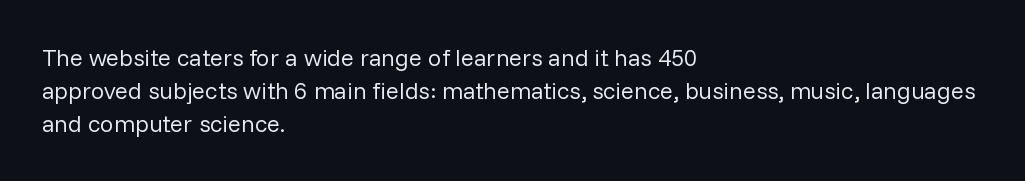
The image shows 24 px text type, upright; set left-aligned, normal line spacing (1.38x), normal letter spacing, not underlined.
